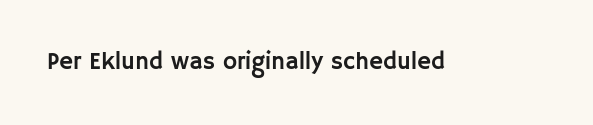
{"italic": "no", "underline": "no", "letter_spacing": "normal", "letter_spacing_em": 0.0, "glyph_px": 24}
